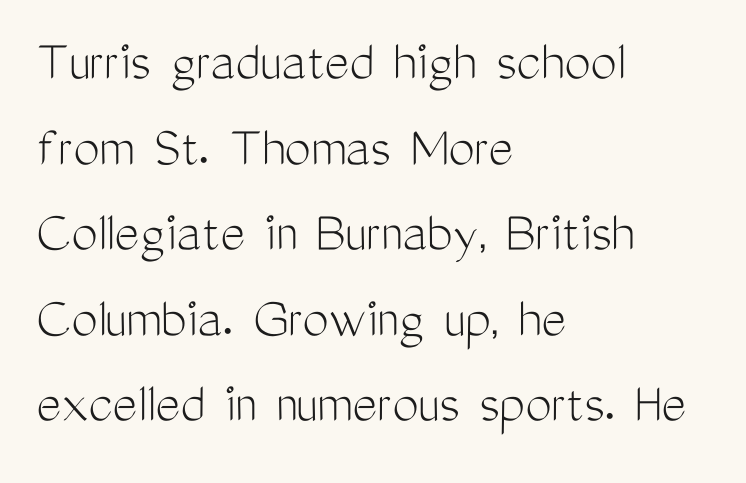
Alignment: flush left. How are the letters spaced? Ordinarily, with no added tracking. The passage shown is not bold in any degree. Successive baselines arrive at the customary interval.
